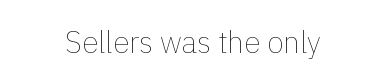
The image shows 30 px thin type, upright; set centered, normal letter spacing, not underlined; a medium x-height.
